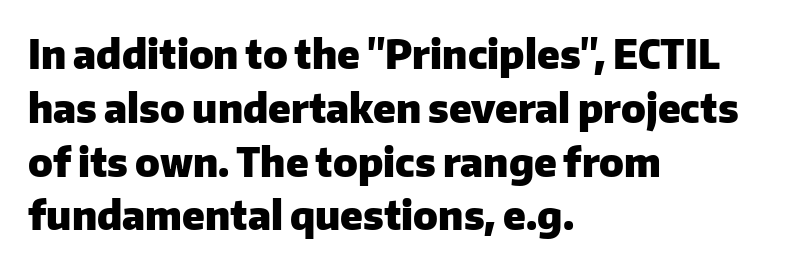
{"serif": "no", "italic": "no", "bold": "yes", "weight": "heavy", "width": "normal", "stroke_contrast": "low", "x_height": "medium", "monospaced": "no", "underline": "no", "align": "left", "line_spacing": "normal", "line_spacing_ratio": 1.38, "letter_spacing": "normal", "letter_spacing_em": 0.0, "glyph_px": 39}
